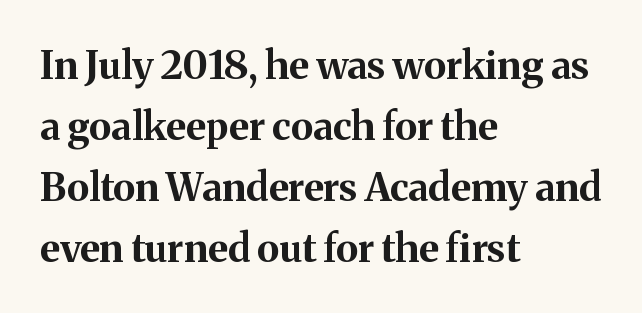
The image shows 39 px bold serif type, upright; set left-aligned, normal line spacing (1.56x), normal letter spacing, not underlined; medium stroke contrast and a medium x-height.
